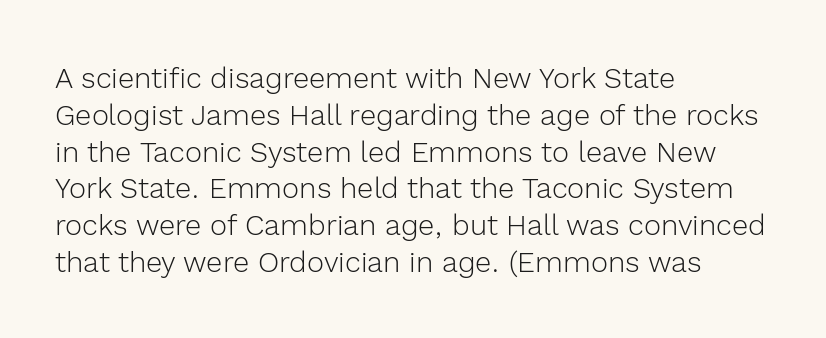
{"serif": "no", "italic": "no", "bold": "no", "weight": "light", "width": "normal", "x_height": "medium", "monospaced": "no", "underline": "no", "align": "left", "line_spacing": "normal", "line_spacing_ratio": 1.27, "letter_spacing": "normal", "letter_spacing_em": 0.0, "glyph_px": 29}
